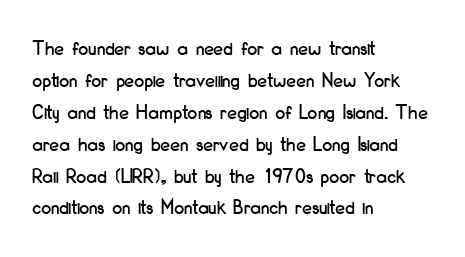
Left-aligned paragraph, ragged on the right. Rendered with straight, roman letterforms. Successive baselines arrive at the customary interval. Descenders are the only things crossing below the line. Is the letter spacing exaggerated? No — it looks like the ordinary default.
